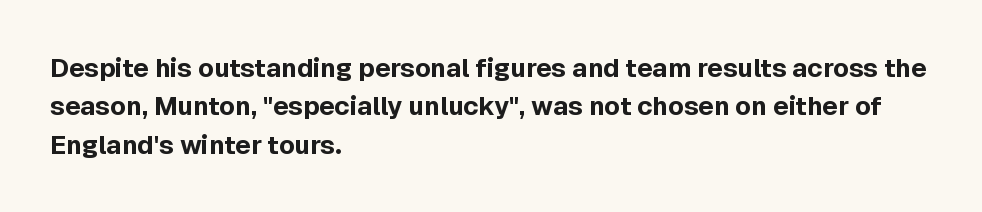
Q: Is the text bold? A: Yes.
Q: Is the text italic (slanted)? A: No, it is upright.
Q: Is the text underlined? A: No.
Q: How is the paragraph aligned? A: Left-aligned.
Q: Is the spacing between letters normal or unusually wide? A: Normal.
Q: Is the spacing between lines tight, normal or loose? A: Normal.
